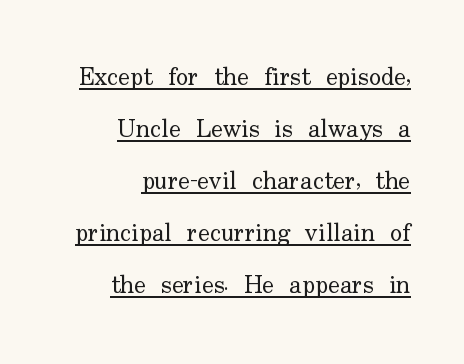
This rendering features underlined lettering. Where is the straight margin? On the right. Notice how the stems are strictly vertical — no italics here. Think standard paragraph weight, or any step lighter than that. Tracking value appears to be zero — textbook default spacing. The leading is generous, giving the passage an open texture.
